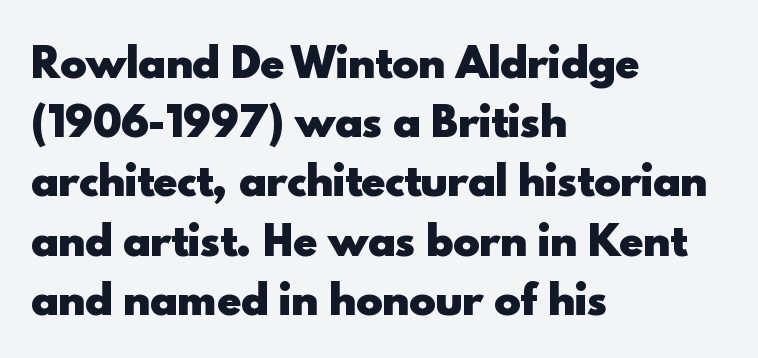
{"serif": "no", "italic": "no", "bold": "yes", "weight": "heavy", "width": "normal", "x_height": "small", "monospaced": "no", "underline": "no", "align": "left", "line_spacing": "normal", "line_spacing_ratio": 1.48, "letter_spacing": "normal", "letter_spacing_em": 0.0, "glyph_px": 40}
